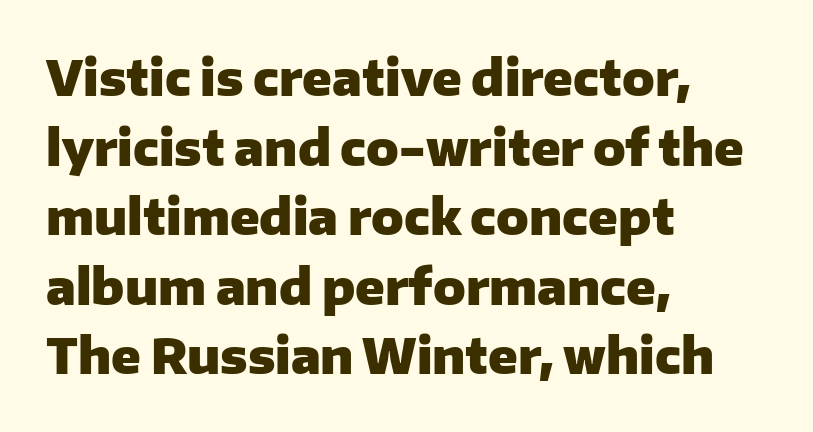
Q: Is the text bold? A: Yes.
Q: Is the text italic (slanted)? A: No, it is upright.
Q: Is the typeface a serif or a sans-serif typeface? A: Sans-serif.
Q: Is the text underlined? A: No.
Q: How is the paragraph aligned? A: Left-aligned.
Q: Is the spacing between letters normal or unusually wide? A: Normal.
Q: Is the spacing between lines tight, normal or loose? A: Normal.
Q: Width (condensed, normal, or wide)? A: Normal.
Q: Stroke contrast? A: Low.
Q: x-height? A: Medium.
Q: Monospaced? A: No.
